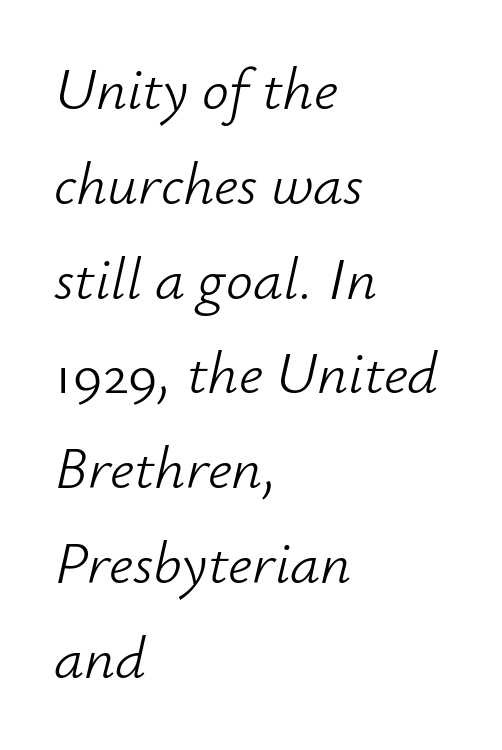
The image shows 60 px light type, italic (leaning right); set left-aligned, normal line spacing (1.58x), normal letter spacing, not underlined; low stroke contrast and a small x-height.
